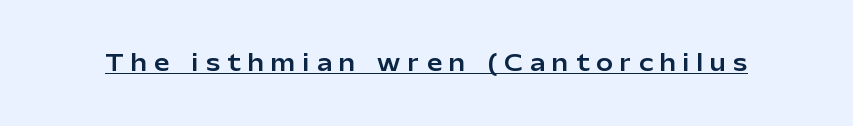
{"italic": "no", "underline": "yes", "letter_spacing": "wide", "letter_spacing_em": 0.34, "glyph_px": 22}
